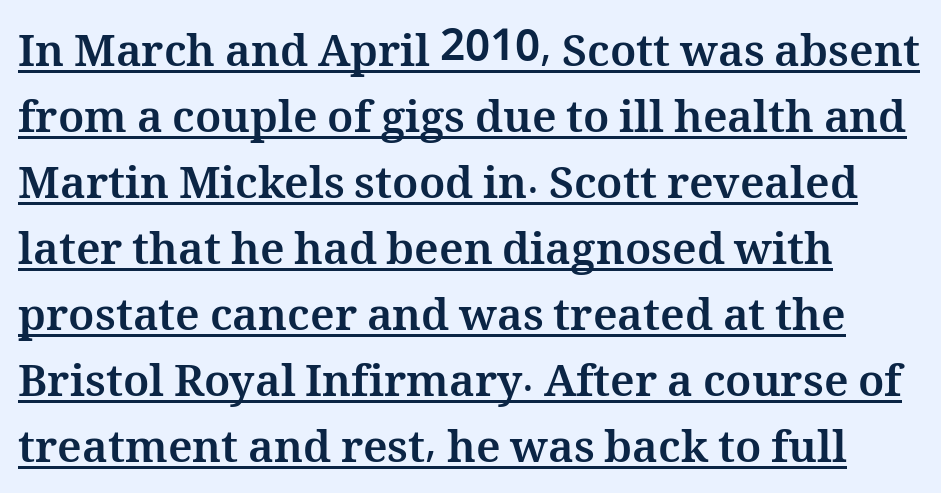
The image shows 44 px bold type, upright; set normal line spacing (1.5x), normal letter spacing, underlined; medium stroke contrast and a medium x-height.
